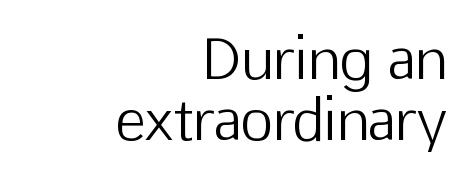
{"serif": "no", "italic": "no", "bold": "no", "weight": "light", "width": "normal", "stroke_contrast": "low", "x_height": "medium", "monospaced": "no", "underline": "no", "align": "right", "line_spacing": "tight", "line_spacing_ratio": 1.07, "letter_spacing": "normal", "letter_spacing_em": 0.0, "glyph_px": 57}
